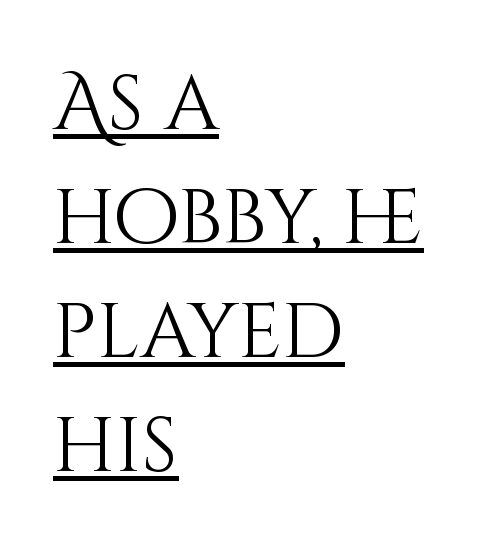
Q: Is the text bold? A: No.
Q: Is the text italic (slanted)? A: No, it is upright.
Q: Is the text underlined? A: Yes.
Q: How is the paragraph aligned? A: Left-aligned.
Q: Is the spacing between letters normal or unusually wide? A: Normal.
Q: Is the spacing between lines tight, normal or loose? A: Normal.
Q: Width (condensed, normal, or wide)? A: Normal.
Q: Stroke contrast? A: Medium.
Q: x-height? A: Large.
Q: Monospaced? A: No.
